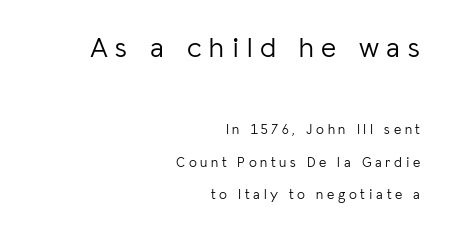
Q: Is the text bold? A: No.
Q: Is the text italic (slanted)? A: No, it is upright.
Q: Is the typeface a serif or a sans-serif typeface? A: Sans-serif.
Q: Is the text underlined? A: No.
Q: How is the paragraph aligned? A: Right-aligned.
Q: Is the spacing between letters normal or unusually wide? A: Unusually wide.
Q: Is the spacing between lines tight, normal or loose? A: Loose.
Q: Which block of text is set in a larger size, the first (top) or the second (bottom)? A: The first (top) one.
Q: Width (condensed, normal, or wide)? A: Normal.
Q: Stroke contrast? A: Low.
Q: x-height? A: Medium.
Q: Monospaced? A: No.
